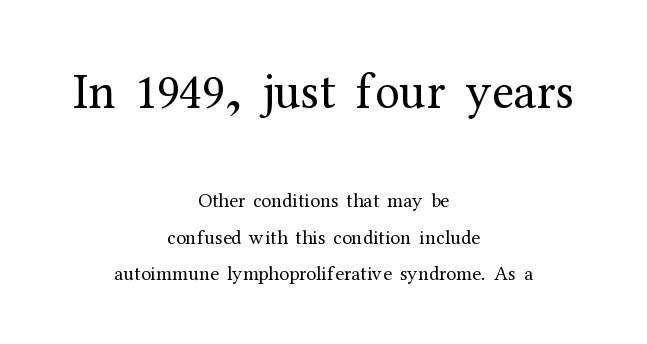
Q: Is the text bold? A: No.
Q: Is the text italic (slanted)? A: No, it is upright.
Q: Is the typeface a serif or a sans-serif typeface? A: Serif.
Q: Is the text underlined? A: No.
Q: How is the paragraph aligned? A: Centered.
Q: Is the spacing between letters normal or unusually wide? A: Normal.
Q: Which block of text is set in a larger size, the first (top) or the second (bottom)? A: The first (top) one.
Q: Width (condensed, normal, or wide)? A: Normal.
Q: Stroke contrast? A: Medium.
Q: x-height? A: Medium.
Q: Monospaced? A: No.
